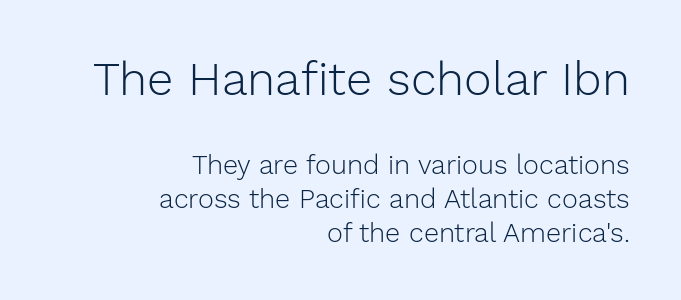
Varying glyph widths throughout — classic text-font behaviour. Ascenders rise straight up at ninety degrees. What kind of face is this? One without serifs — a sans. This layout puts the oversized block above and the modest block below.
